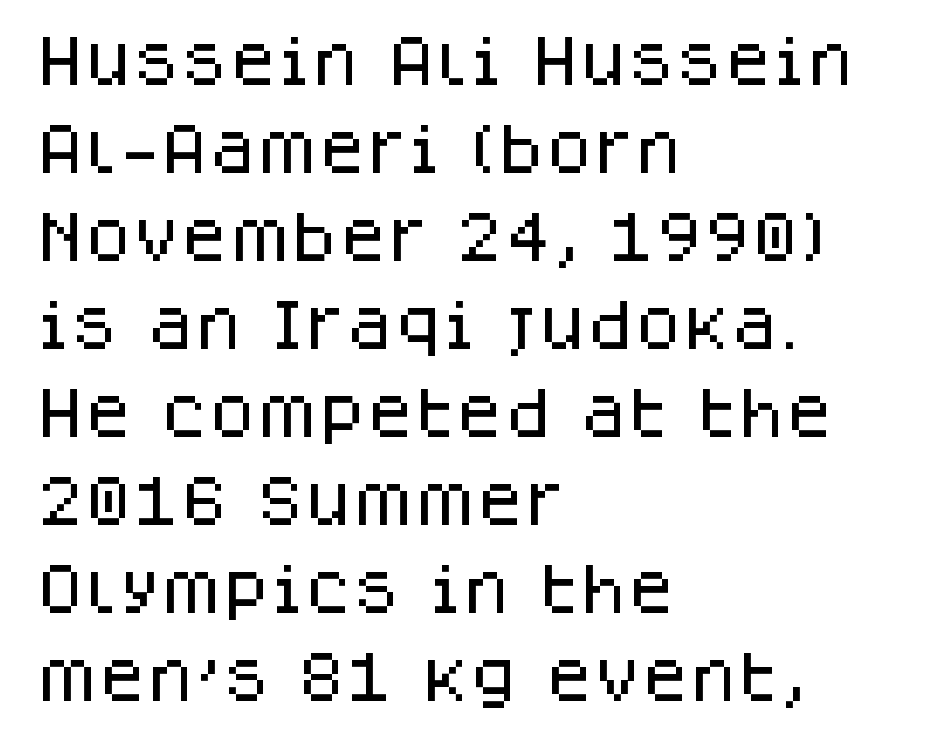
Q: Is the text italic (slanted)? A: No, it is upright.
Q: Is the typeface a serif or a sans-serif typeface? A: Sans-serif.
Q: Is the text underlined? A: No.
Q: How is the paragraph aligned? A: Left-aligned.
Q: Is the spacing between letters normal or unusually wide? A: Normal.
Q: Is the spacing between lines tight, normal or loose? A: Normal.
Q: Width (condensed, normal, or wide)? A: Normal.
Q: Stroke contrast? A: Low.
Q: x-height? A: Large.
Q: Monospaced? A: No.
